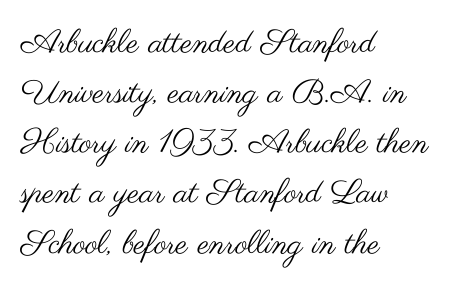
{"serif": "no", "bold": "no", "weight": "regular", "width": "wide", "stroke_contrast": "medium", "x_height": "small", "monospaced": "no", "underline": "no", "align": "left", "line_spacing": "normal", "line_spacing_ratio": 1.52, "letter_spacing": "normal", "letter_spacing_em": 0.0, "glyph_px": 33}
